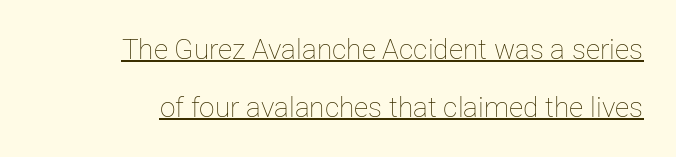
The image shows 28 px thin type, upright; set loose line spacing (2.06x), normal letter spacing, underlined; low stroke contrast and a medium x-height.
